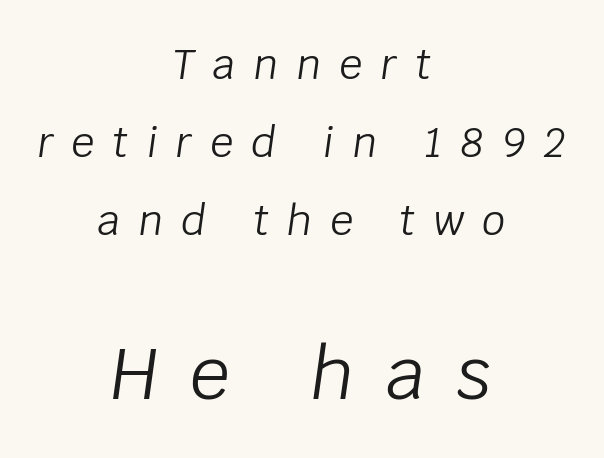
Type size steps up from the first block to the second. The rendering applies a slant to the glyphs. Short and long lines alike share a common midpoint. Compared with a typical body face, this is equally light or lighter still.
